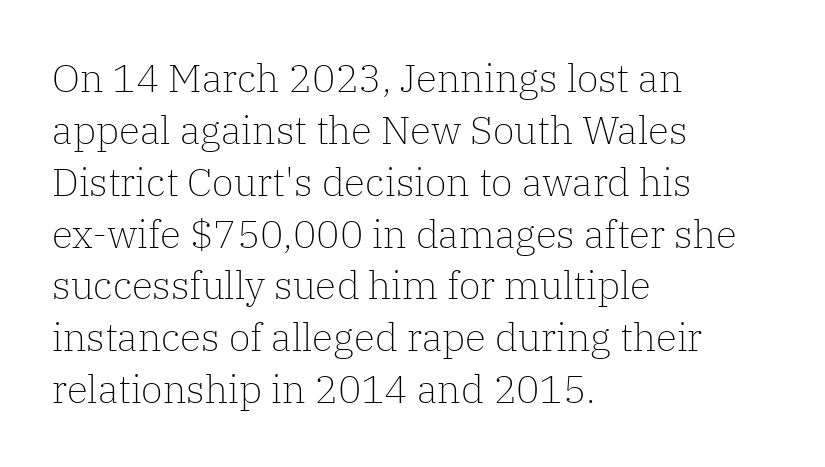
Does the leading feel generous? No, just average. This is the regular roman posture of the typeface. Note the varied advance widths — an 'i' is clearly narrower than an 'm'. In CSS terms this would be text-align: left. Type without underlining. On a weight scale, this lands at 450 or below.
